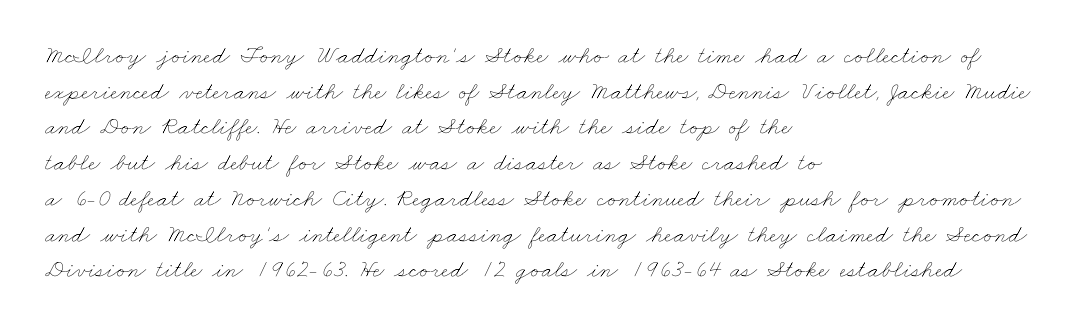
{"bold": "no", "underline": "no", "align": "left", "line_spacing": "normal", "line_spacing_ratio": 1.43, "letter_spacing": "normal", "letter_spacing_em": 0.0, "glyph_px": 25}
